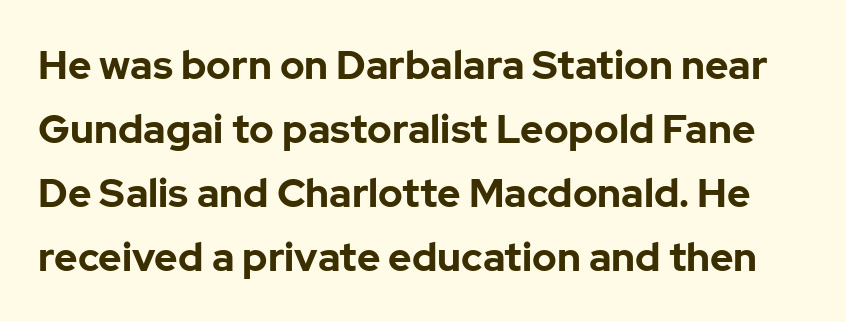
{"serif": "no", "italic": "no", "bold": "yes", "weight": "bold", "width": "normal", "stroke_contrast": "low", "x_height": "medium", "monospaced": "no", "underline": "no", "line_spacing": "normal", "line_spacing_ratio": 1.6, "letter_spacing": "normal", "letter_spacing_em": 0.0, "glyph_px": 40}
